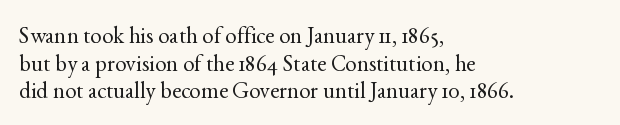
The image shows 23 px text type, upright; set left-aligned, line spacing 1.2x, normal letter spacing, not underlined.
